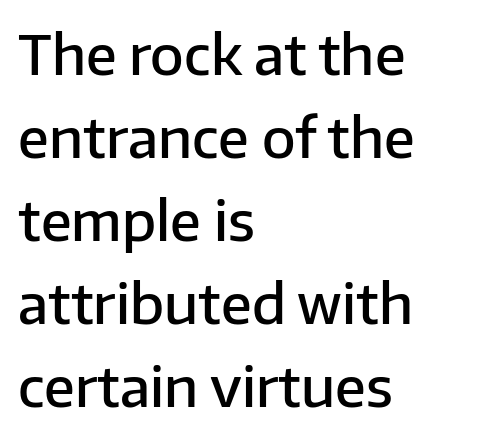
Q: Is the text bold? A: Semi-bold.
Q: Is the text italic (slanted)? A: No, it is upright.
Q: Is the typeface a serif or a sans-serif typeface? A: Sans-serif.
Q: Is the text underlined? A: No.
Q: How is the paragraph aligned? A: Left-aligned.
Q: Is the spacing between letters normal or unusually wide? A: Normal.
Q: Is the spacing between lines tight, normal or loose? A: Normal.
Q: Width (condensed, normal, or wide)? A: Normal.
Q: Stroke contrast? A: Low.
Q: x-height? A: Medium.
Q: Monospaced? A: No.
